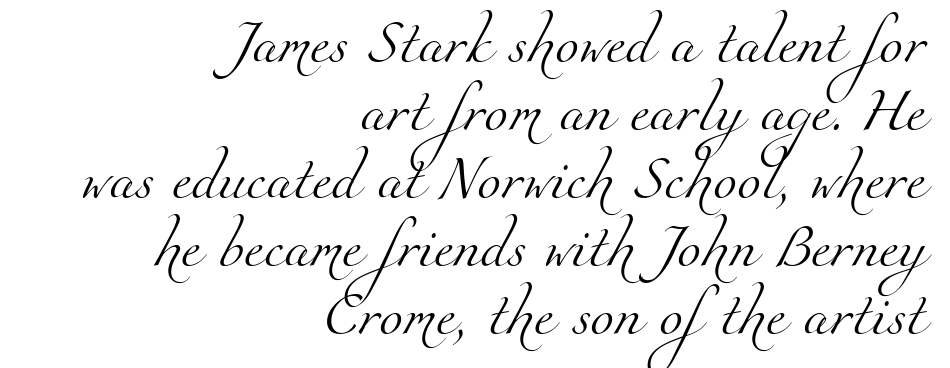
Q: Is the text bold? A: No.
Q: Is the typeface a serif or a sans-serif typeface? A: Serif.
Q: Is the text underlined? A: No.
Q: How is the paragraph aligned? A: Right-aligned.
Q: Is the spacing between letters normal or unusually wide? A: Normal.
Q: Is the spacing between lines tight, normal or loose? A: Normal.
Q: Width (condensed, normal, or wide)? A: Normal.
Q: Stroke contrast? A: Medium.
Q: x-height? A: Small.
Q: Monospaced? A: No.
